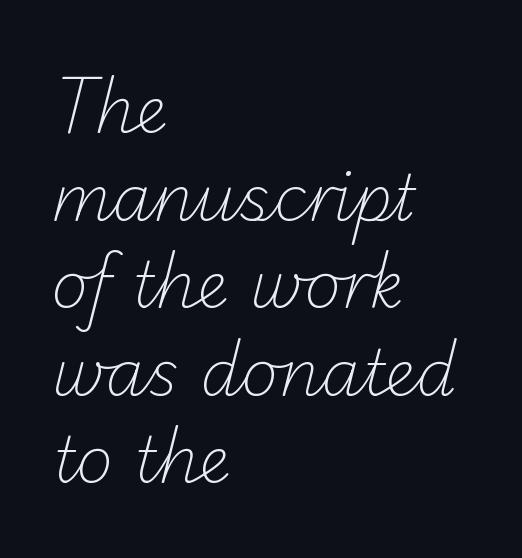
Q: Is the text bold? A: No.
Q: Is the typeface a serif or a sans-serif typeface? A: Sans-serif.
Q: Is the text underlined? A: No.
Q: How is the paragraph aligned? A: Left-aligned.
Q: Is the spacing between letters normal or unusually wide? A: Normal.
Q: Is the spacing between lines tight, normal or loose? A: Normal.
Q: Width (condensed, normal, or wide)? A: Normal.
Q: Stroke contrast? A: Low.
Q: x-height? A: Small.
Q: Monospaced? A: No.
